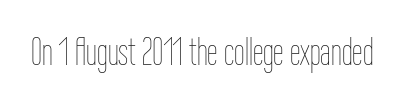
Q: Is the text bold? A: No.
Q: Is the text italic (slanted)? A: No, it is upright.
Q: Is the text underlined? A: No.
Q: Is the spacing between letters normal or unusually wide? A: Normal.
Q: Width (condensed, normal, or wide)? A: Condensed.
Q: Stroke contrast? A: Low.
Q: x-height? A: Medium.
Q: Monospaced? A: No.
